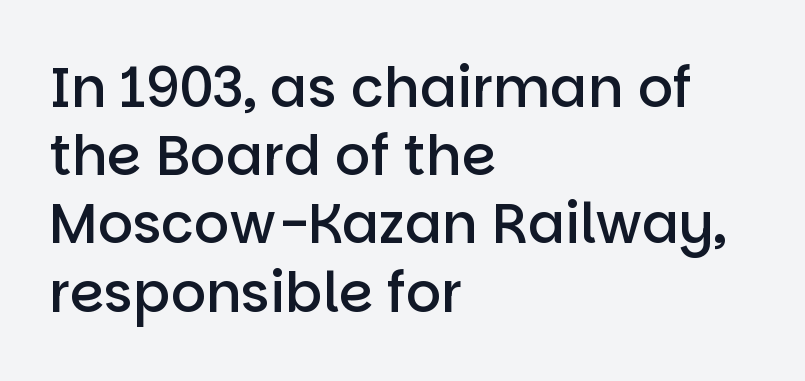
The image shows 55 px semibold sans-serif type, upright; set left-aligned, line spacing 1.24x, normal letter spacing, not underlined; low stroke contrast and a large x-height.
